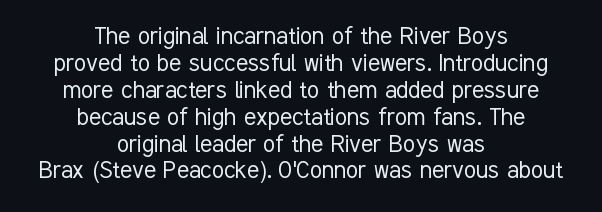
{"serif": "no", "italic": "no", "bold": "no", "weight": "light", "width": "condensed", "stroke_contrast": "low", "x_height": "medium", "monospaced": "no", "underline": "no", "align": "center", "line_spacing": "tight", "line_spacing_ratio": 0.96, "letter_spacing": "normal", "letter_spacing_em": 0.0, "glyph_px": 28}
